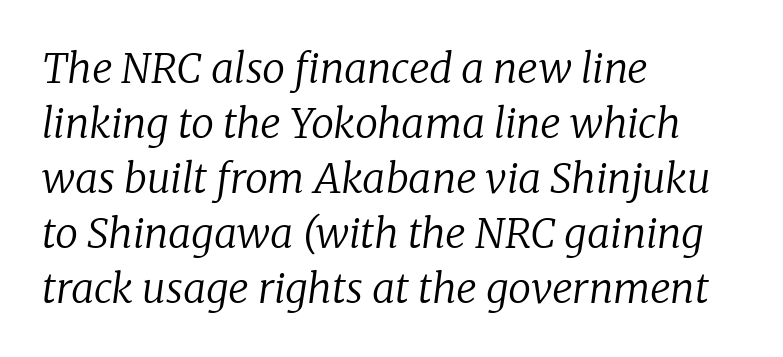
The image shows 41 px regular-weight serif type, italic (leaning right); set left-aligned, normal line spacing (1.34x), normal letter spacing, not underlined; low stroke contrast and a medium x-height.
